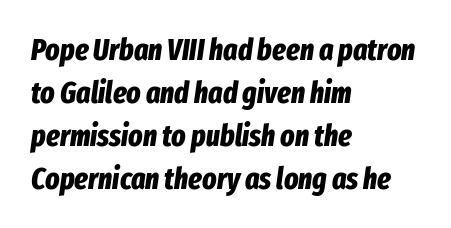
The image shows 30 px bold, condensed type, italic (leaning right); set left-aligned, normal line spacing (1.43x), normal letter spacing, not underlined; low stroke contrast and a medium x-height.
